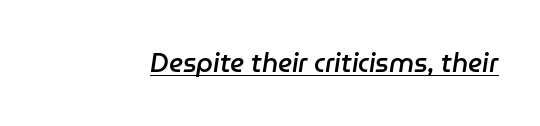
A typographer would call this underscored text. Standard letterfit; no display-style spreading of the glyphs. A bit beefed up — I'd call it semibold rather than bold. It's the slanting kind of type.
